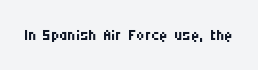
Q: Is the text bold? A: No.
Q: Is the text italic (slanted)? A: No, it is upright.
Q: Is the text underlined? A: No.
Q: Is the spacing between letters normal or unusually wide? A: Normal.
